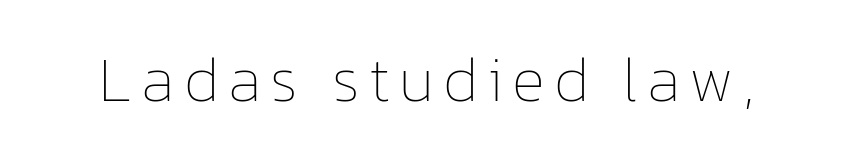
The image shows 63 px thin type, upright; set not underlined; low stroke contrast and a medium x-height.
